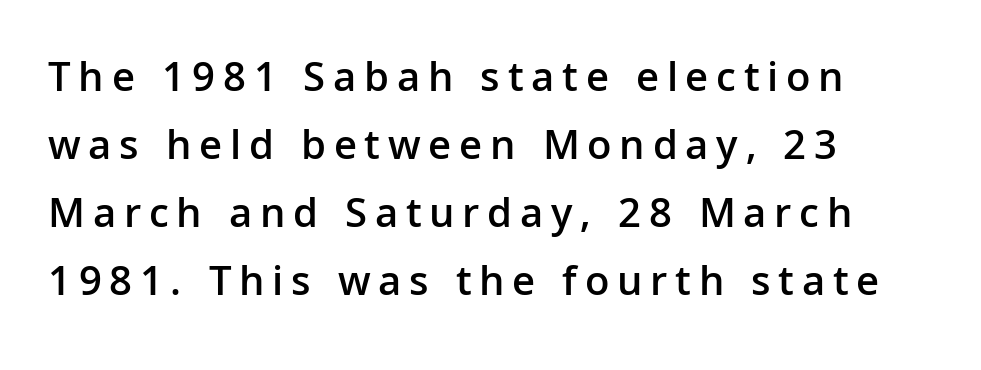
{"serif": "no", "italic": "no", "bold": "semi", "weight": "semibold", "width": "normal", "stroke_contrast": "low", "x_height": "medium", "monospaced": "no", "underline": "no", "align": "left", "line_spacing": "normal", "line_spacing_ratio": 1.58, "glyph_px": 43}
